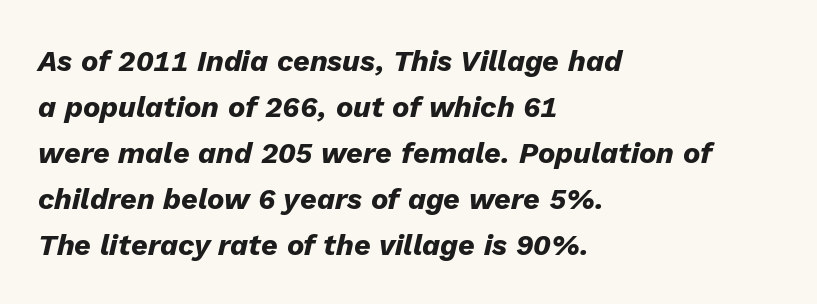
{"italic": "yes", "lean": "right", "slant_degrees": 13, "bold": "yes", "weight": "heavy", "width": "normal", "stroke_contrast": "low", "x_height": "medium", "monospaced": "no", "underline": "no", "align": "left", "line_spacing": "normal", "line_spacing_ratio": 1.59, "letter_spacing": "normal", "letter_spacing_em": 0.0, "glyph_px": 29}
